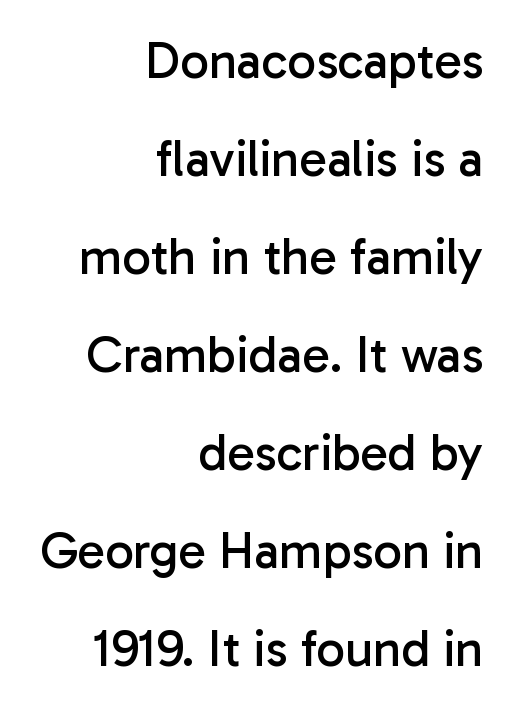
Q: Is the text bold? A: No.
Q: Is the text italic (slanted)? A: No, it is upright.
Q: Is the typeface a serif or a sans-serif typeface? A: Sans-serif.
Q: Is the text underlined? A: No.
Q: How is the paragraph aligned? A: Right-aligned.
Q: Is the spacing between letters normal or unusually wide? A: Normal.
Q: Is the spacing between lines tight, normal or loose? A: Loose.
Q: Width (condensed, normal, or wide)? A: Normal.
Q: Stroke contrast? A: Low.
Q: x-height? A: Medium.
Q: Monospaced? A: No.
